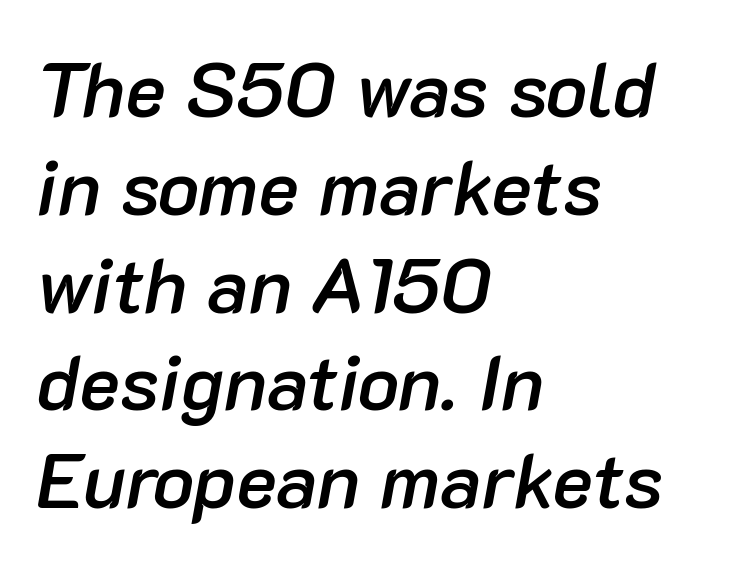
The paragraph has a hard left edge and a soft right edge. These lines keep a tight, regular rhythm from letter to letter. Does the leading feel generous? No, just average. These lines carry some extra weight — a demibold, not a full bold. You could not count columns in this text — the font is proportionally spaced. Plain, unruled lines of type.
